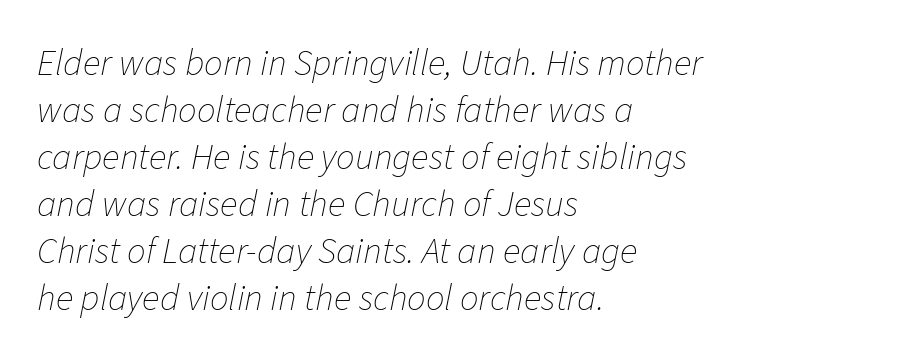
{"italic": "yes", "lean": "right", "slant_degrees": 11, "bold": "no", "weight": "thin", "width": "normal", "stroke_contrast": "low", "x_height": "medium", "monospaced": "no", "underline": "no", "align": "left", "line_spacing": "normal", "line_spacing_ratio": 1.27, "letter_spacing": "normal", "letter_spacing_em": 0.0, "glyph_px": 37}
